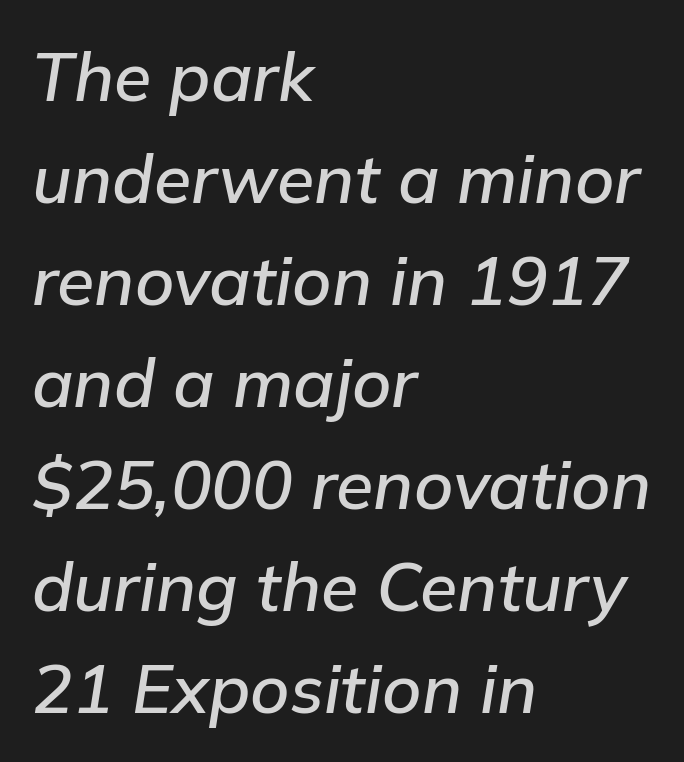
The image shows 68 px text type, italic (leaning right); set left-aligned, normal line spacing (1.5x), normal letter spacing, not underlined; low stroke contrast and a medium x-height.
